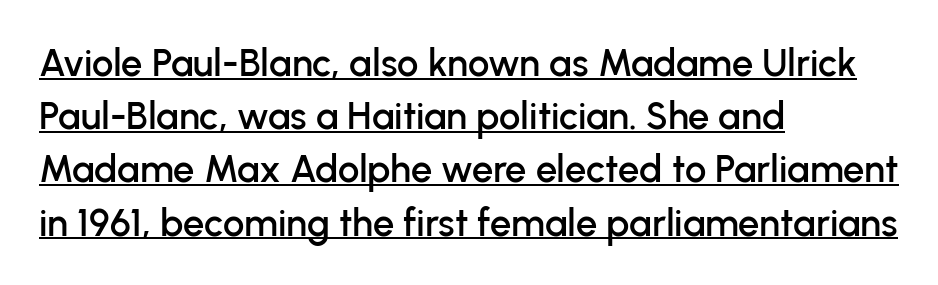
Unlike italic type, these characters show no tilt at all. Line starts are locked; line ends wander. Underline: present. Notice how descenders clear the ascenders below comfortably — that's standard leading.
